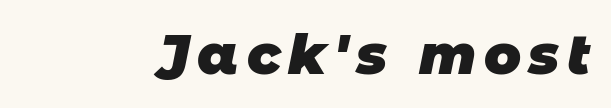
Q: Is the text bold? A: Yes.
Q: Is the typeface a serif or a sans-serif typeface? A: Sans-serif.
Q: Is the text underlined? A: No.
Q: Width (condensed, normal, or wide)? A: Normal.
Q: Stroke contrast? A: Low.
Q: x-height? A: Large.
Q: Monospaced? A: No.
